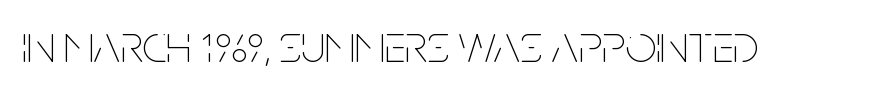
Q: Is the text bold? A: No.
Q: Is the text italic (slanted)? A: No, it is upright.
Q: Is the text underlined? A: No.
Q: Is the spacing between letters normal or unusually wide? A: Normal.
Q: Width (condensed, normal, or wide)? A: Condensed.
Q: Stroke contrast? A: Low.
Q: x-height? A: Large.
Q: Monospaced? A: No.
